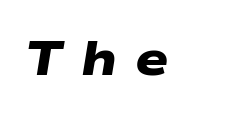
{"serif": "no", "bold": "yes", "weight": "heavy", "width": "wide", "stroke_contrast": "low", "x_height": "medium", "monospaced": "no", "underline": "no", "letter_spacing": "wide", "letter_spacing_em": 0.37, "glyph_px": 49}
